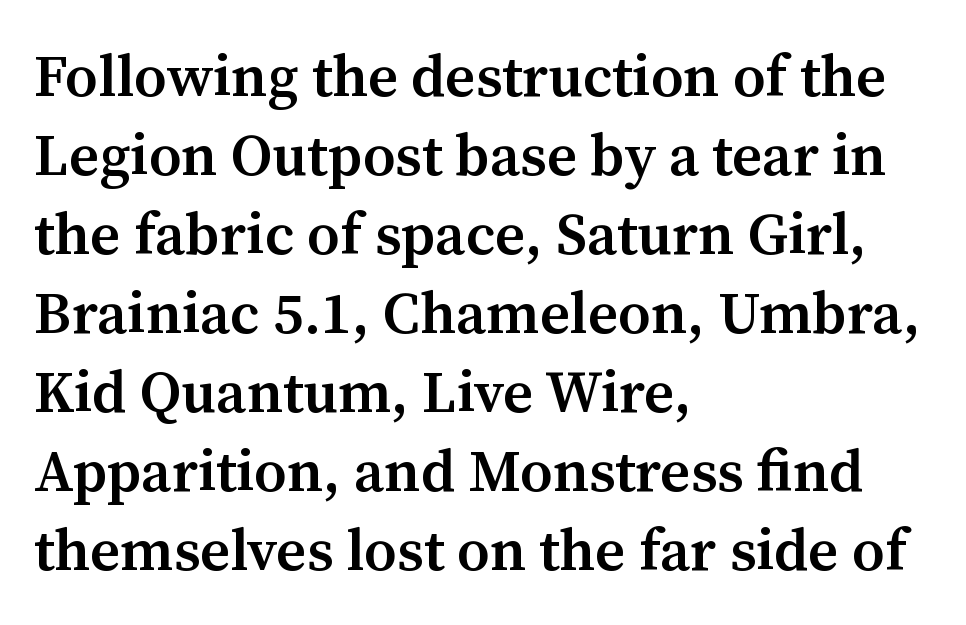
Letters rest on an invisible, unmarked baseline. Between one letter and the next there's only the usual sliver of space. Stems and bowls a touch heavier than normal — semibold. Does the type have serifs? Yes, each stem ends in a small foot. Visually the block forms a straight wall on the left and a jagged coastline on the right. Horizontal bands of white between lines are of average thickness.
